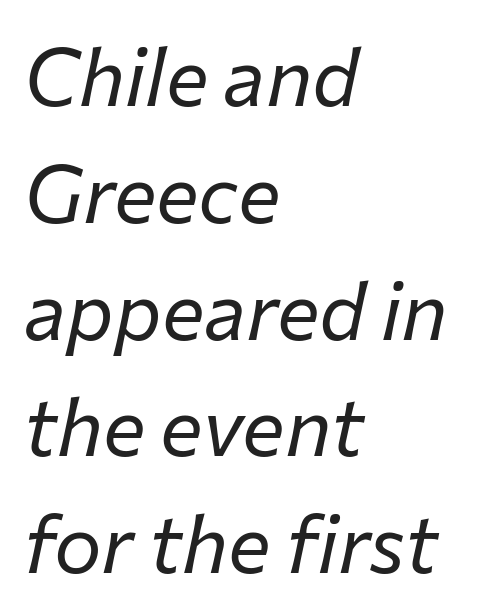
{"italic": "yes", "lean": "right", "slant_degrees": 12, "bold": "no", "weight": "regular", "width": "normal", "stroke_contrast": "low", "x_height": "medium", "monospaced": "no", "underline": "no", "align": "left", "line_spacing": "normal", "line_spacing_ratio": 1.46, "letter_spacing": "normal", "letter_spacing_em": 0.0, "glyph_px": 80}
